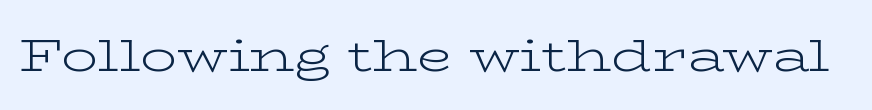
{"serif": "yes", "italic": "no", "bold": "no", "weight": "light", "width": "wide", "stroke_contrast": "low", "x_height": "medium", "monospaced": "no", "underline": "no", "letter_spacing": "normal", "letter_spacing_em": 0.0, "glyph_px": 46}
